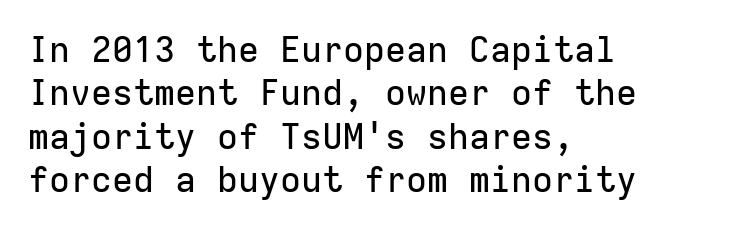
Unlike a traditional serif, this face leaves its strokes unadorned. The space beneath each line is pristine and unruled. Each letter, wide or thin by design, is forced into the same width here. Ordinary non-slanted type is in use.
